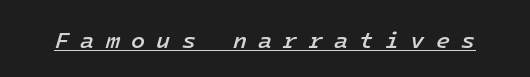
{"italic": "yes", "lean": "right", "slant_degrees": 16, "bold": "semi", "underline": "yes", "letter_spacing": "wide", "letter_spacing_em": 0.49, "glyph_px": 23}
